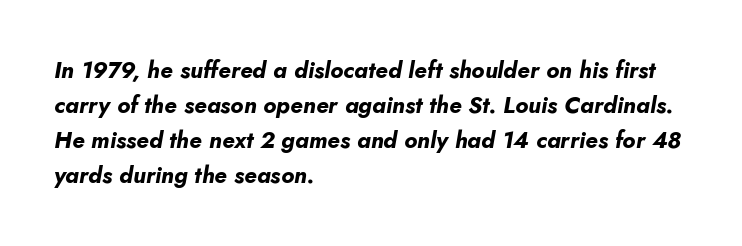
{"italic": "yes", "lean": "right", "slant_degrees": 10, "bold": "yes", "underline": "no", "align": "left", "line_spacing": "normal", "line_spacing_ratio": 1.52, "letter_spacing": "normal", "letter_spacing_em": 0.0, "glyph_px": 23}
